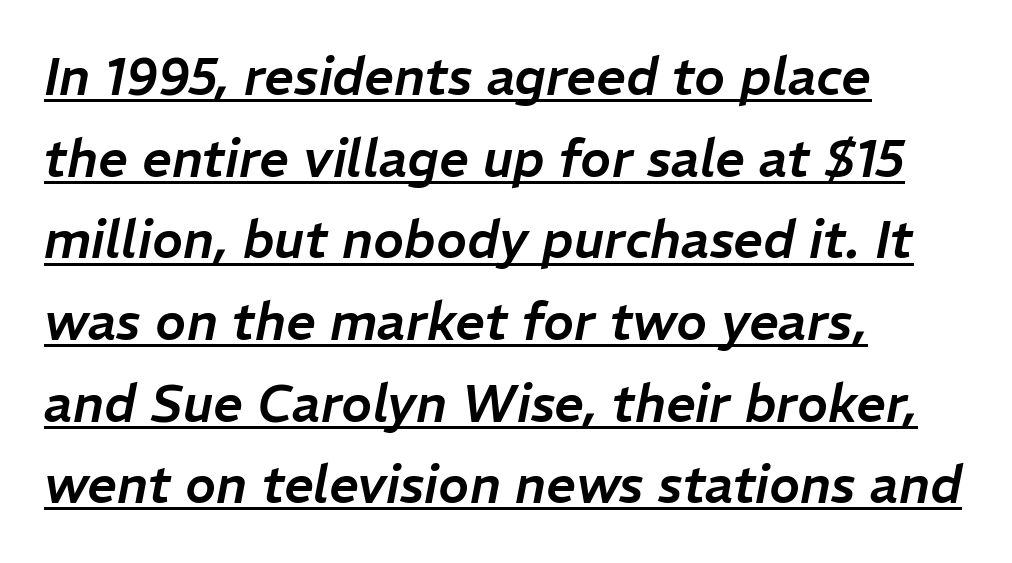
In terms of leading, this rendering sits right in the middle. Looks like regular typesetting: each glyph gets only the width it needs. A classic flush-left, rag-right setting is used for this passage. Look at the tracking — it's just the regular setting, nothing added. Decoration check: the copy is underlined. The specimen reads as italic at a glance.
